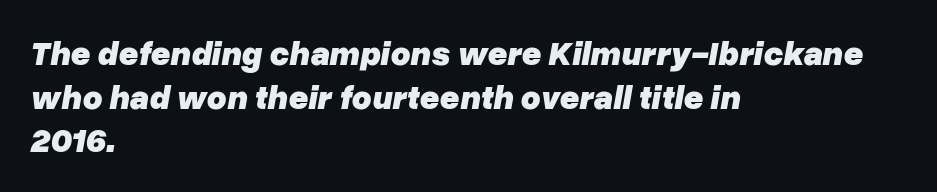
Q: Is the text bold? A: Yes.
Q: Is the text italic (slanted)? A: Yes, it leans right by about 10 degrees.
Q: Is the text underlined? A: No.
Q: How is the paragraph aligned? A: Left-aligned.
Q: Is the spacing between letters normal or unusually wide? A: Normal.
Q: Is the spacing between lines tight, normal or loose? A: Normal.
Q: Width (condensed, normal, or wide)? A: Normal.
Q: Stroke contrast? A: Low.
Q: x-height? A: Medium.
Q: Monospaced? A: No.
